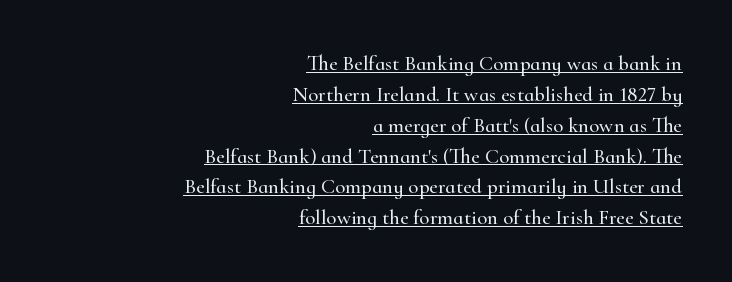
The image shows 21 px text type, upright; set right-aligned, normal line spacing (1.47x), normal letter spacing, underlined.
